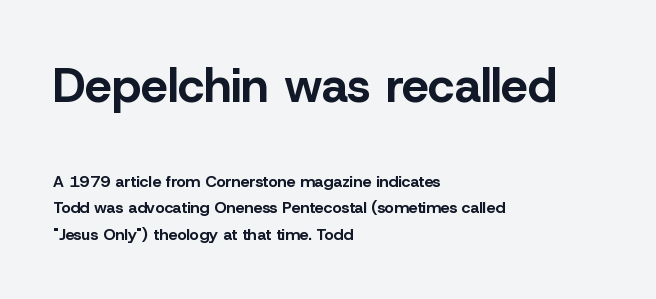
Q: Is the text bold? A: Yes.
Q: Is the text italic (slanted)? A: No, it is upright.
Q: Is the typeface a serif or a sans-serif typeface? A: Sans-serif.
Q: Is the text underlined? A: No.
Q: How is the paragraph aligned? A: Left-aligned.
Q: Is the spacing between letters normal or unusually wide? A: Normal.
Q: Is the spacing between lines tight, normal or loose? A: Normal.
Q: Which block of text is set in a larger size, the first (top) or the second (bottom)? A: The first (top) one.
Q: Width (condensed, normal, or wide)? A: Normal.
Q: Stroke contrast? A: Low.
Q: x-height? A: Medium.
Q: Monospaced? A: No.
